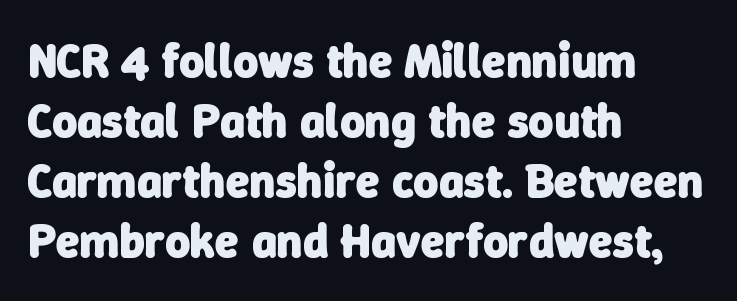
{"serif": "no", "bold": "yes", "weight": "heavy", "width": "normal", "stroke_contrast": "low", "x_height": "medium", "monospaced": "no", "underline": "no", "align": "left", "line_spacing": "normal", "line_spacing_ratio": 1.25, "letter_spacing": "normal", "letter_spacing_em": 0.0, "glyph_px": 48}
